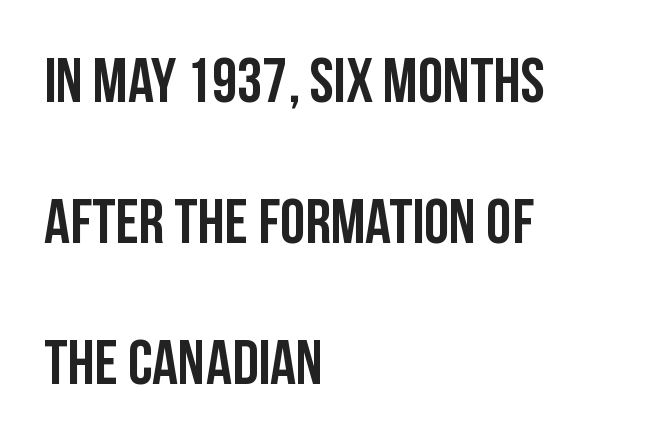
Left-aligned paragraph, ragged on the right. The lines are spread far apart with generous leading. Standard letterfit; no display-style spreading of the glyphs. Check under the words: just untouched page. Looks like regular typesetting: each glyph gets only the width it needs. This rendering employs a face without finishing strokes, i.e., a sans-serif.
